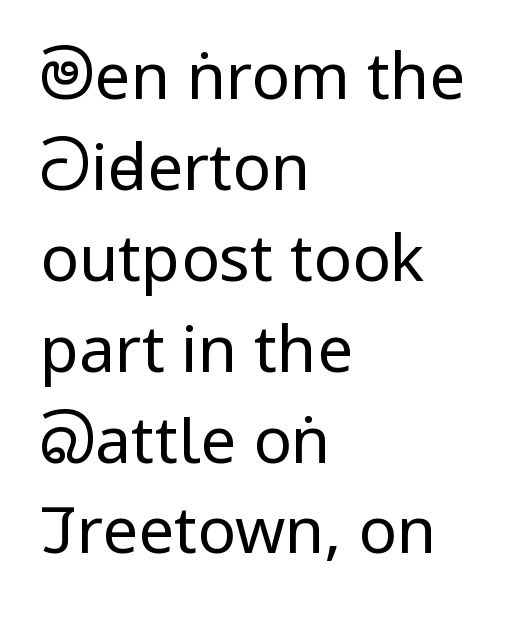
In CSS terms this would be text-align: left. Note: no serifs on the glyphs. The zone under the glyphs is completely vacant. A typesetter would mark this as roman, not italic.
